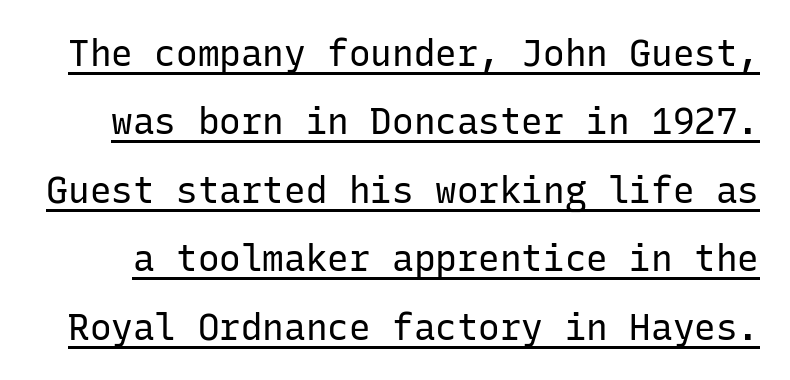
Q: Is the text bold? A: No.
Q: Is the text italic (slanted)? A: No, it is upright.
Q: Is the typeface a serif or a sans-serif typeface? A: Sans-serif.
Q: Is the text underlined? A: Yes.
Q: Is the spacing between letters normal or unusually wide? A: Normal.
Q: Is the spacing between lines tight, normal or loose? A: Loose.
Q: Width (condensed, normal, or wide)? A: Normal.
Q: Stroke contrast? A: Low.
Q: x-height? A: Medium.
Q: Monospaced? A: Yes.
